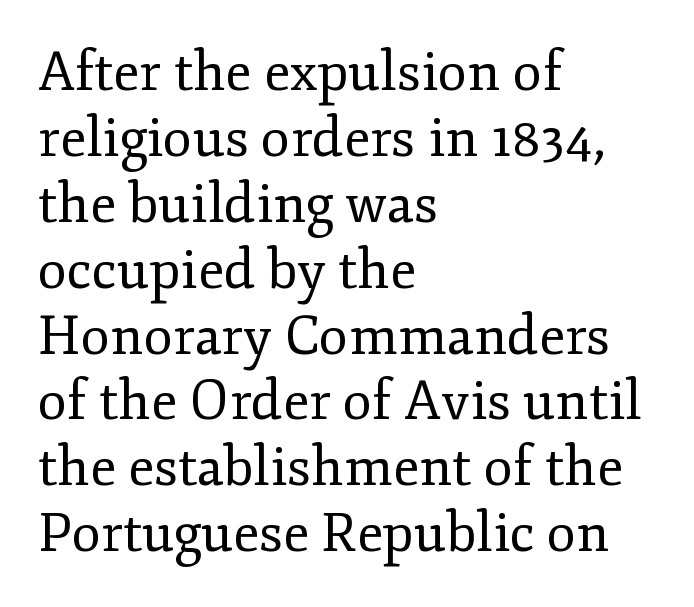
The characters display serif detailing at their extremities. Looks like regular typesetting: each glyph gets only the width it needs. The typesetting does not lean heavy: it is not bold. Unmarked baselines from the first word to the last. Caption: standard tracking, unaltered.
